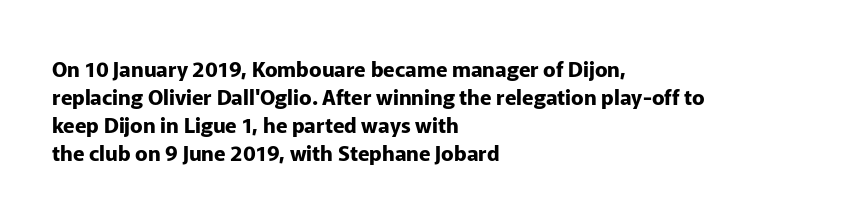
Anything drawn beneath the words? Only blank space. Evenly set lines give the paragraph a standard silhouette. In CSS terms this would be text-align: left. The font's upright variant was chosen for this text. Strokes here are thick enough to call this a true bold.
